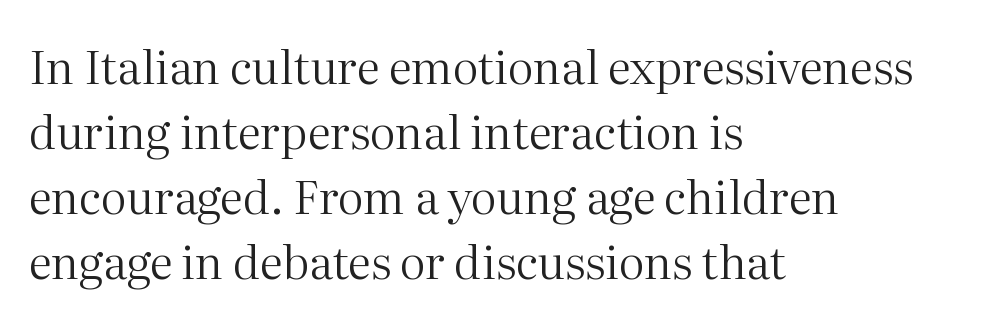
The image shows 46 px regular-weight serif type, upright; set left-aligned, normal line spacing (1.41x), normal letter spacing, not underlined; medium stroke contrast and a medium x-height.
